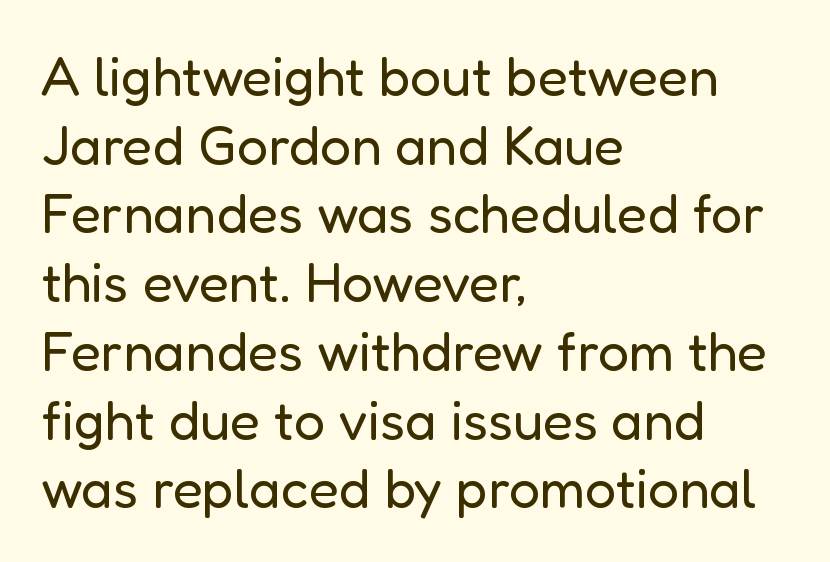
Q: Is the text bold? A: No.
Q: Is the text italic (slanted)? A: No, it is upright.
Q: Is the typeface a serif or a sans-serif typeface? A: Sans-serif.
Q: Is the text underlined? A: No.
Q: How is the paragraph aligned? A: Left-aligned.
Q: Is the spacing between letters normal or unusually wide? A: Normal.
Q: Is the spacing between lines tight, normal or loose? A: Normal.
Q: Width (condensed, normal, or wide)? A: Normal.
Q: Stroke contrast? A: Low.
Q: x-height? A: Medium.
Q: Monospaced? A: No.
